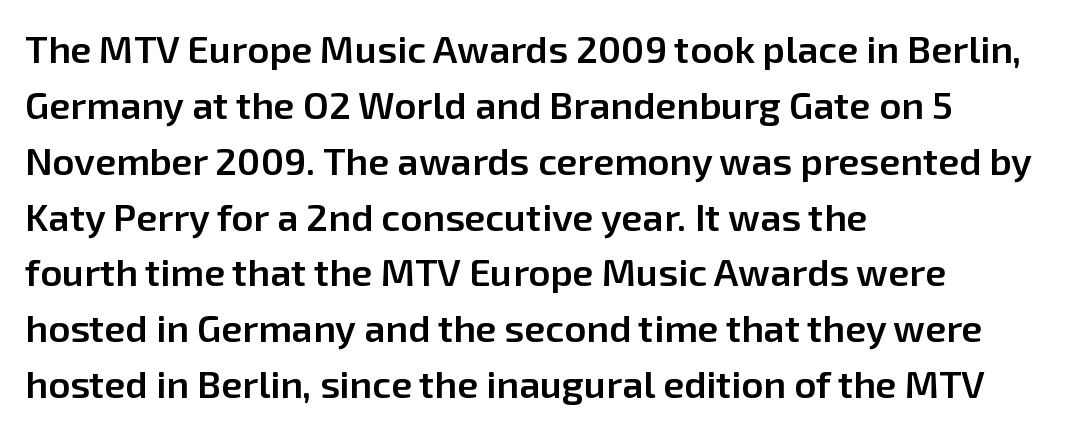
Q: Is the text bold? A: Semi-bold.
Q: Is the text italic (slanted)? A: No, it is upright.
Q: Is the typeface a serif or a sans-serif typeface? A: Sans-serif.
Q: Is the text underlined? A: No.
Q: How is the paragraph aligned? A: Left-aligned.
Q: Is the spacing between letters normal or unusually wide? A: Normal.
Q: Is the spacing between lines tight, normal or loose? A: Normal.
Q: Width (condensed, normal, or wide)? A: Normal.
Q: Stroke contrast? A: Low.
Q: x-height? A: Medium.
Q: Monospaced? A: No.
